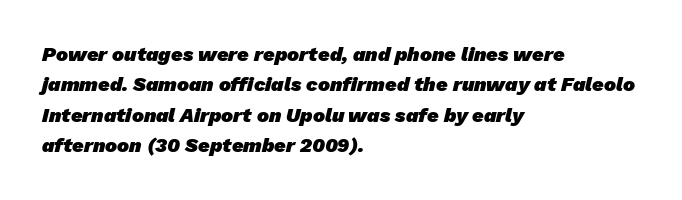
Q: Is the text bold? A: Yes.
Q: Is the text underlined? A: No.
Q: How is the paragraph aligned? A: Left-aligned.
Q: Is the spacing between letters normal or unusually wide? A: Normal.
Q: Is the spacing between lines tight, normal or loose? A: Normal.
